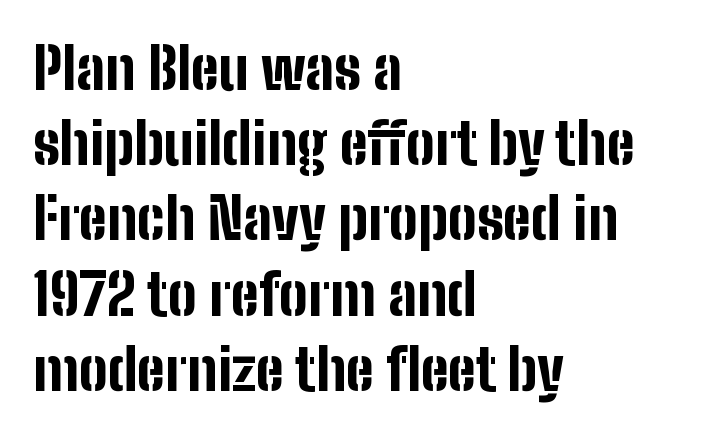
Does the lettering tilt? It doesn't — this is upright. Bold? Absolutely — the strokes are thick and heavy. Letterform terminals end flat and unadorned throughout the passage. These lines keep a tight, regular rhythm from letter to letter. Looks like regular typesetting: each glyph gets only the width it needs.
